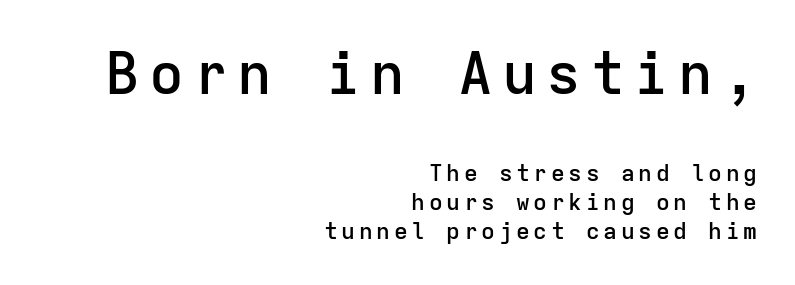
{"serif": "no", "italic": "no", "bold": "semi", "weight": "semibold", "width": "normal", "stroke_contrast": "low", "x_height": "medium", "monospaced": "yes", "underline": "no", "align": "right", "line_spacing": "normal", "line_spacing_ratio": 1.27, "larger_block": "first", "size_ratio": 2.52, "glyph_px": 58}
